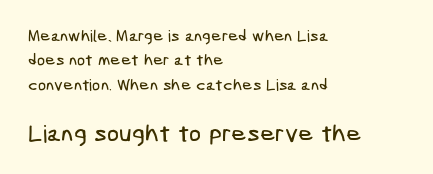
The image shows 24 px text type; set left-aligned, normal line spacing (1.53x), normal letter spacing, not underlined; the second (bottom) block is 1.5x larger.
